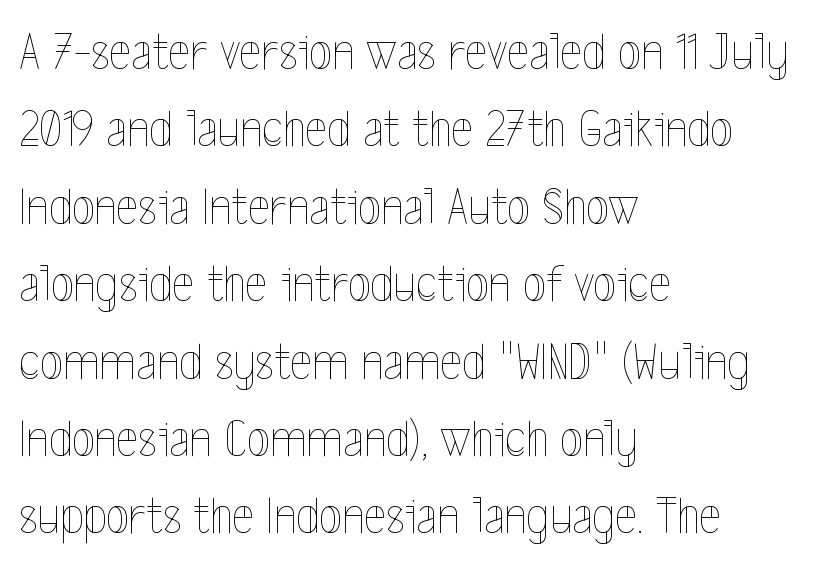
{"italic": "no", "bold": "no", "weight": "thin", "width": "condensed", "x_height": "medium", "monospaced": "no", "underline": "no", "align": "left", "line_spacing": "normal", "line_spacing_ratio": 1.46, "letter_spacing": "normal", "letter_spacing_em": 0.0, "glyph_px": 53}
